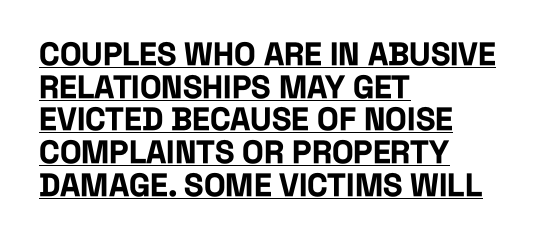
Q: Is the text bold? A: Yes.
Q: Is the text italic (slanted)? A: No, it is upright.
Q: Is the typeface a serif or a sans-serif typeface? A: Sans-serif.
Q: Is the text underlined? A: Yes.
Q: How is the paragraph aligned? A: Left-aligned.
Q: Is the spacing between letters normal or unusually wide? A: Normal.
Q: Is the spacing between lines tight, normal or loose? A: Tight.
Q: Width (condensed, normal, or wide)? A: Condensed.
Q: Stroke contrast? A: Low.
Q: x-height? A: Large.
Q: Monospaced? A: No.
